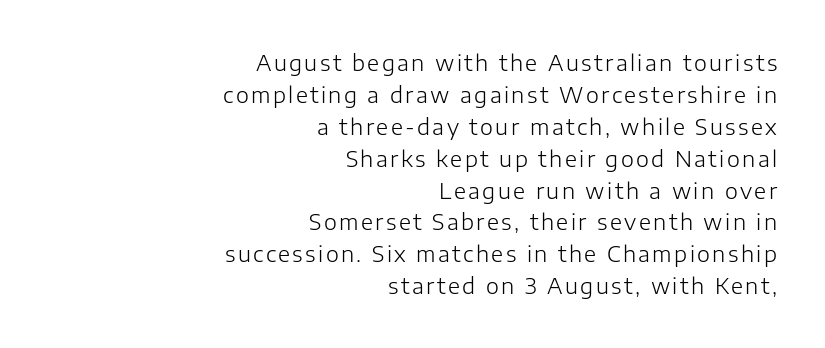
Q: Is the text bold? A: No.
Q: Is the text italic (slanted)? A: No, it is upright.
Q: Is the text underlined? A: No.
Q: How is the paragraph aligned? A: Right-aligned.
Q: Is the spacing between lines tight, normal or loose? A: Normal.
